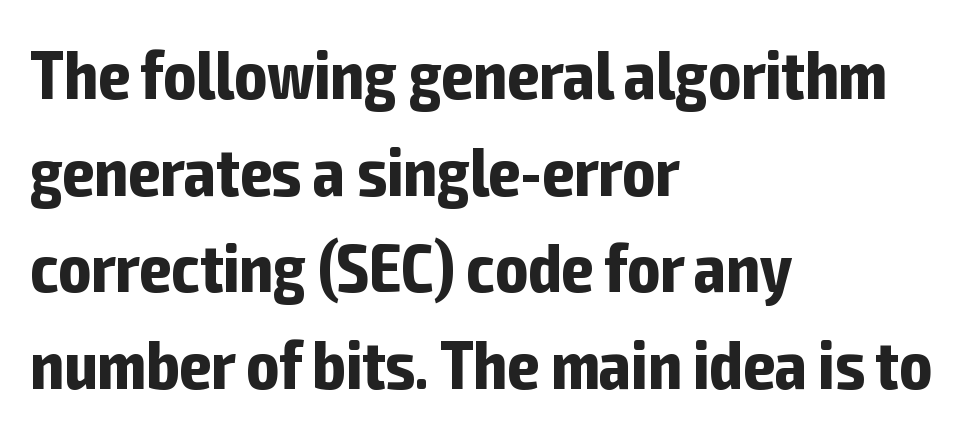
{"serif": "no", "italic": "no", "bold": "yes", "weight": "bold", "width": "condensed", "stroke_contrast": "low", "x_height": "medium", "monospaced": "no", "underline": "no", "align": "left", "line_spacing": "normal", "line_spacing_ratio": 1.42, "letter_spacing": "normal", "letter_spacing_em": 0.0, "glyph_px": 68}
